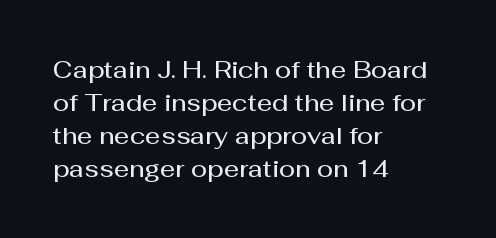
Q: Is the text bold? A: Semi-bold.
Q: Is the text italic (slanted)? A: No, it is upright.
Q: Is the text underlined? A: No.
Q: How is the paragraph aligned? A: Left-aligned.
Q: Is the spacing between letters normal or unusually wide? A: Normal.
Q: Is the spacing between lines tight, normal or loose? A: Normal.
